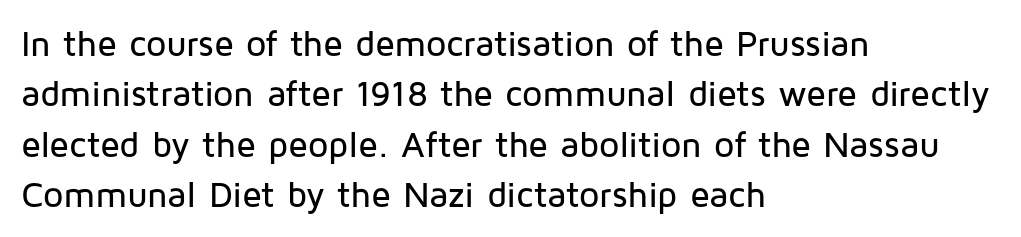
Rule under the text: the space is simply empty. Nope, not italic — everything's standing straight. Varying glyph widths throughout — classic text-font behaviour. Line beginnings align vertically; line endings do not.
